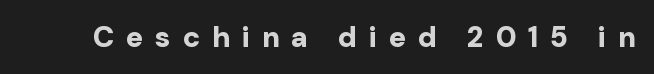
{"serif": "no", "italic": "no", "bold": "yes", "weight": "bold", "width": "normal", "stroke_contrast": "low", "x_height": "medium", "monospaced": "no", "underline": "no", "letter_spacing": "wide", "letter_spacing_em": 0.41, "glyph_px": 29}
